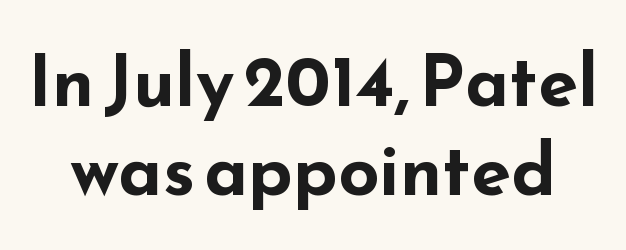
{"serif": "no", "italic": "no", "bold": "yes", "weight": "bold", "width": "wide", "stroke_contrast": "low", "x_height": "small", "monospaced": "no", "underline": "no", "line_spacing_ratio": 1.23, "letter_spacing": "normal", "letter_spacing_em": 0.0, "glyph_px": 72}
